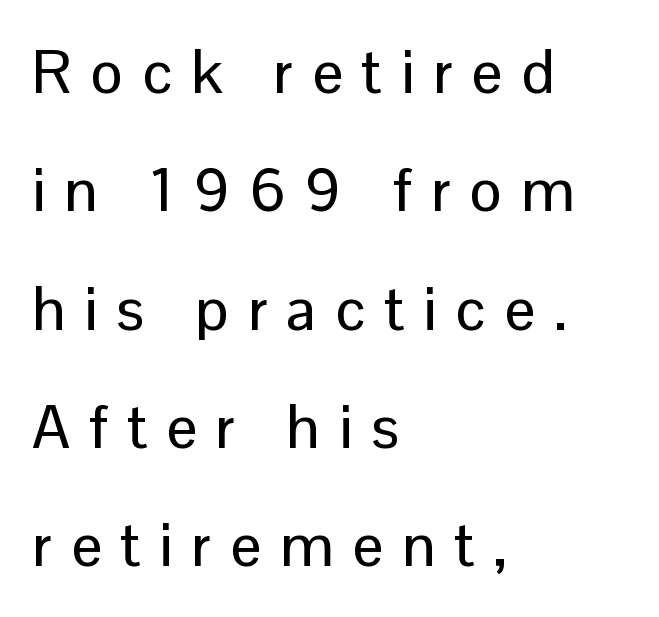
The image shows 61 px sans-serif type, upright; set left-aligned, loose line spacing (1.94x), unusually wide letter spacing (+0.31 em), not underlined; low stroke contrast and a medium x-height.
